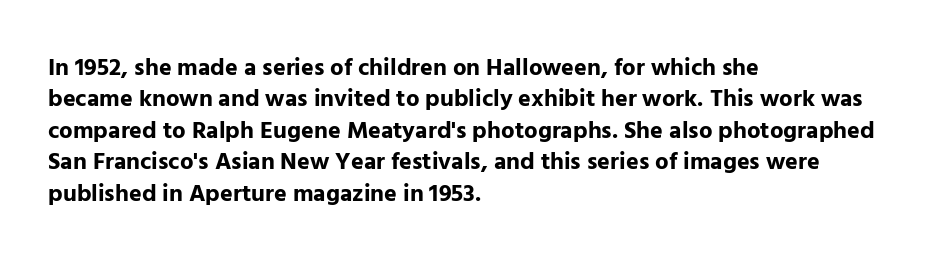
Caption: standard tracking, unaltered. In CSS terms this would be text-align: left. Unlike italic type, these characters show no tilt at all. A dark, heavy texture on the line: the type is bold.
